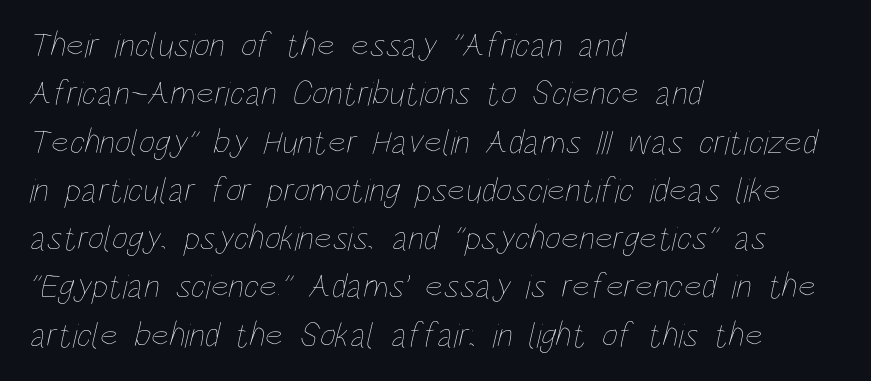
The image shows 35 px thin, condensed type; set left-aligned, normal line spacing (1.38x), normal letter spacing, not underlined; low stroke contrast and a large x-height.
